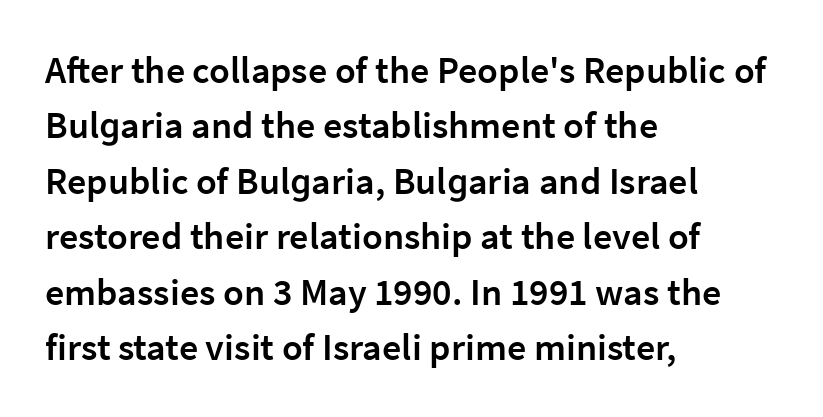
The image shows 38 px semibold sans-serif type, upright; set left-aligned, normal line spacing (1.46x), normal letter spacing, not underlined; low stroke contrast and a medium x-height.
